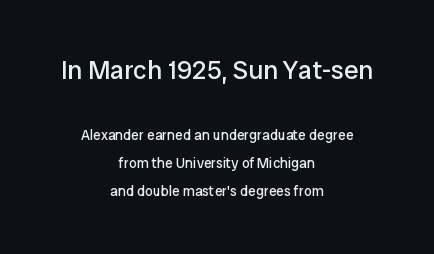
Q: Is the text bold? A: No.
Q: Is the text italic (slanted)? A: No, it is upright.
Q: Is the text underlined? A: No.
Q: How is the paragraph aligned? A: Centered.
Q: Is the spacing between letters normal or unusually wide? A: Normal.
Q: Is the spacing between lines tight, normal or loose? A: Loose.
Q: Which block of text is set in a larger size, the first (top) or the second (bottom)? A: The first (top) one.
